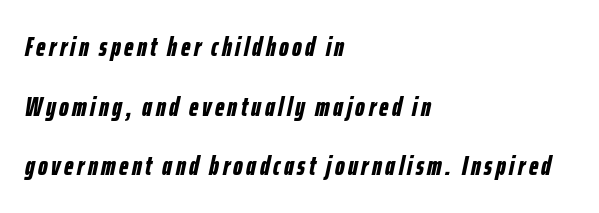
The image shows 27 px bold type, italic (leaning right); set left-aligned, loose line spacing (2.21x), not underlined.
